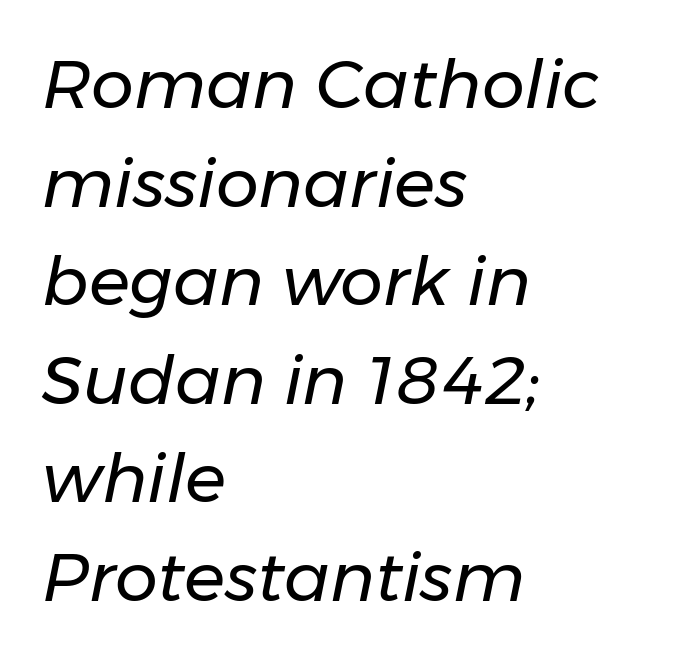
{"italic": "yes", "lean": "right", "slant_degrees": 11, "bold": "no", "weight": "regular", "width": "normal", "stroke_contrast": "low", "x_height": "medium", "monospaced": "no", "underline": "no", "align": "left", "line_spacing": "normal", "line_spacing_ratio": 1.45, "letter_spacing": "normal", "letter_spacing_em": 0.0, "glyph_px": 68}
